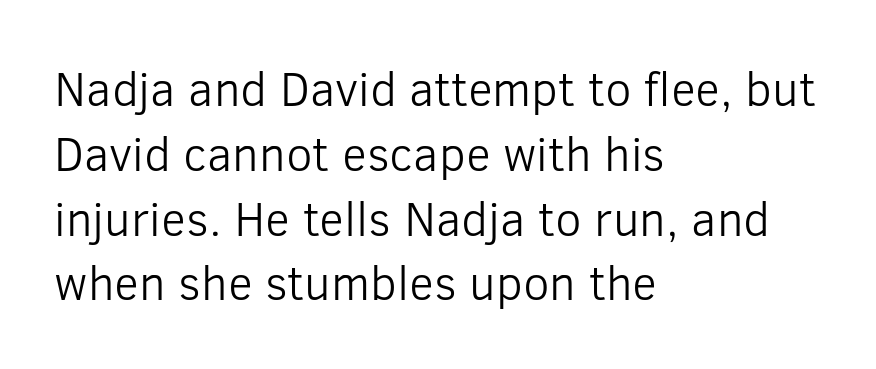
{"serif": "no", "italic": "no", "bold": "no", "weight": "light", "width": "normal", "stroke_contrast": "low", "x_height": "medium", "monospaced": "no", "underline": "no", "align": "left", "line_spacing": "normal", "line_spacing_ratio": 1.35, "letter_spacing": "normal", "letter_spacing_em": 0.0, "glyph_px": 48}
